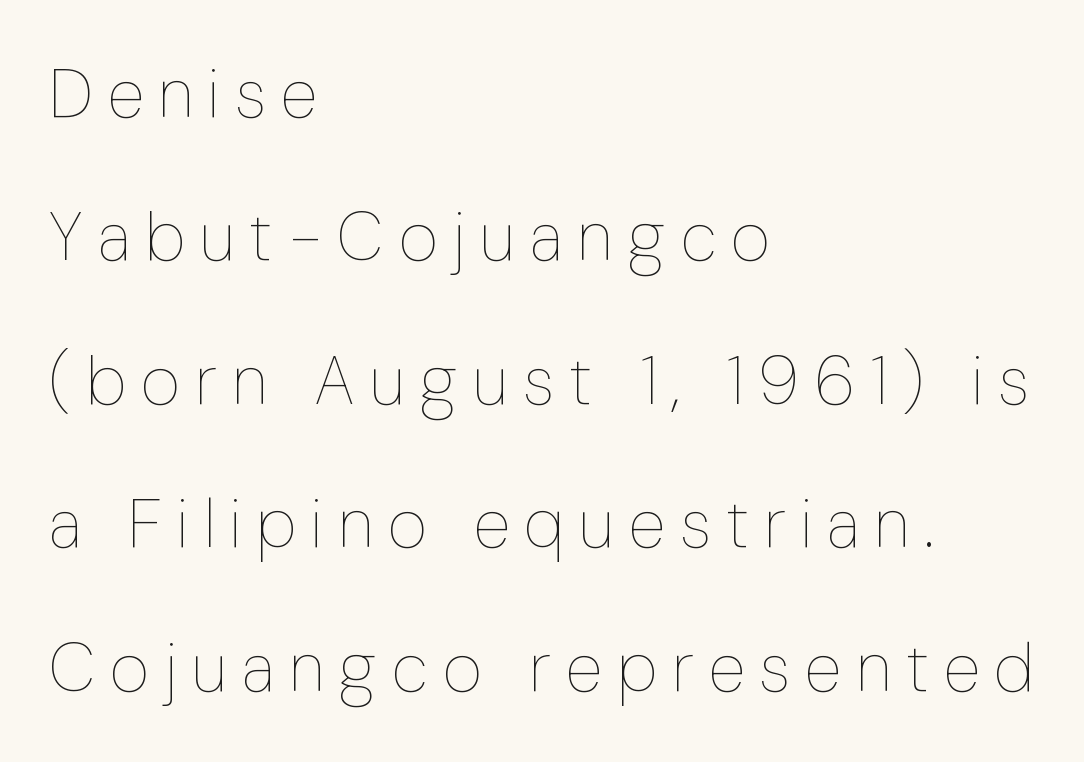
The image shows 68 px thin, condensed type, upright; set left-aligned, loose line spacing (2.11x), unusually wide letter spacing (+0.22 em), not underlined; low stroke contrast and a medium x-height.
